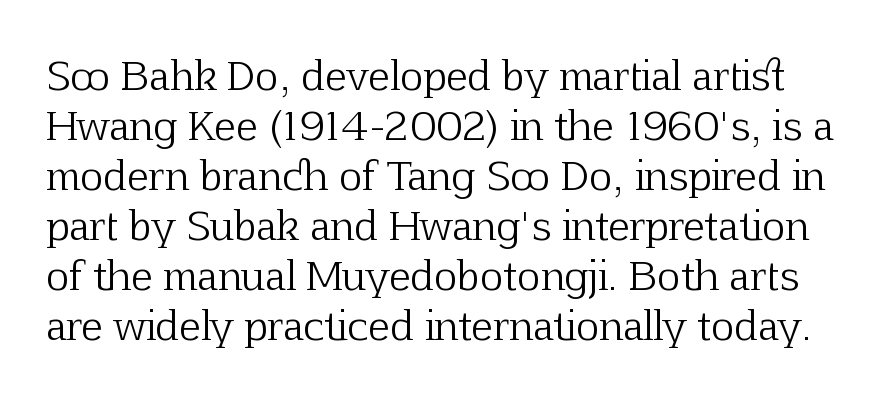
The rows are spaced the way most documents space them. A typesetter would call this zero additional tracking. Vertical strokes here are truly vertical. The passage shown is typed in a proportional face where columns would drift. Letters rest on an invisible, unmarked baseline. The font is comparable to plain body text, perhaps lighter.
